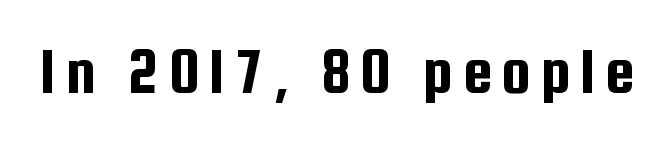
This rendering features lettering with no underline. Type style note: lacks serifs. Do the letters lean? They stand straight. Here the designer chose a conventional face with non-uniform glyph widths.
